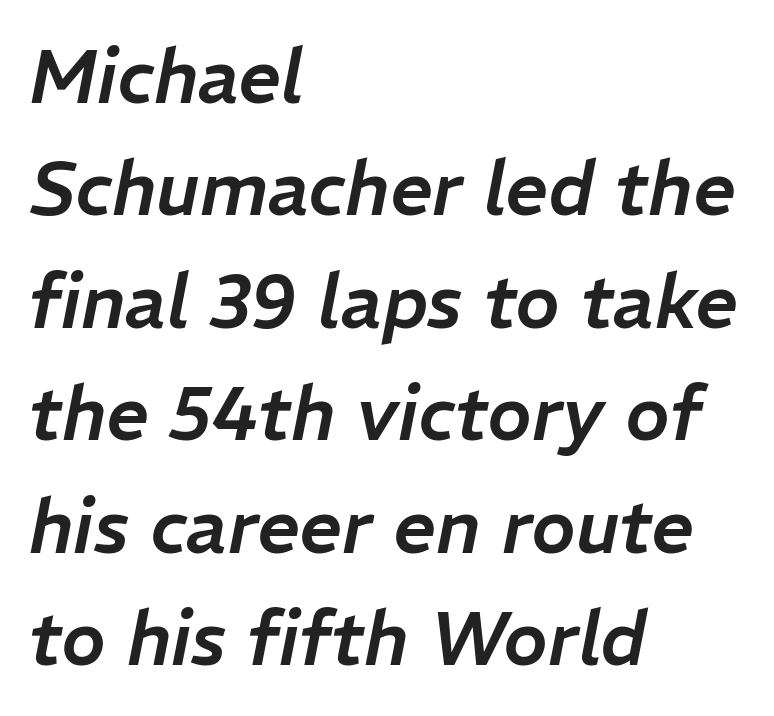
The image shows 75 px text type, italic (leaning right); set left-aligned, normal line spacing (1.5x), normal letter spacing, not underlined; low stroke contrast and a medium x-height.
